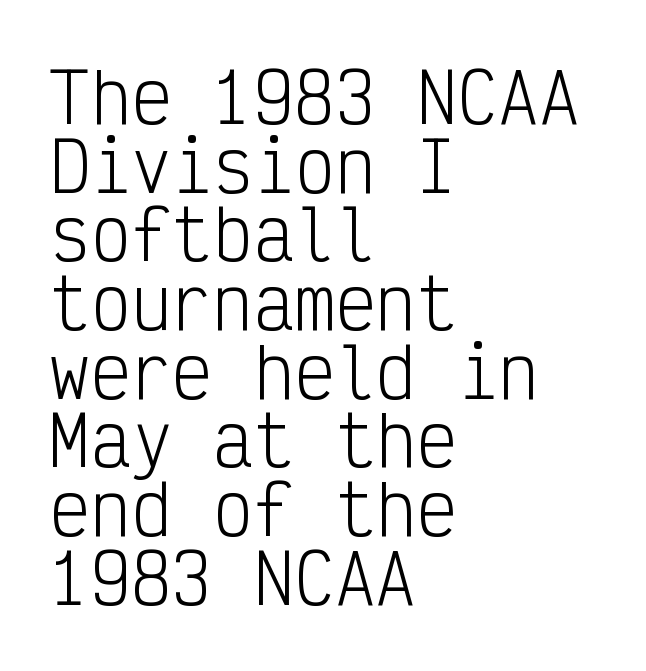
{"serif": "no", "italic": "no", "bold": "no", "weight": "light", "width": "condensed", "stroke_contrast": "low", "x_height": "medium", "monospaced": "yes", "underline": "no", "align": "left", "line_spacing": "tight", "line_spacing_ratio": 1.01, "letter_spacing": "normal", "letter_spacing_em": 0.0, "glyph_px": 68}
